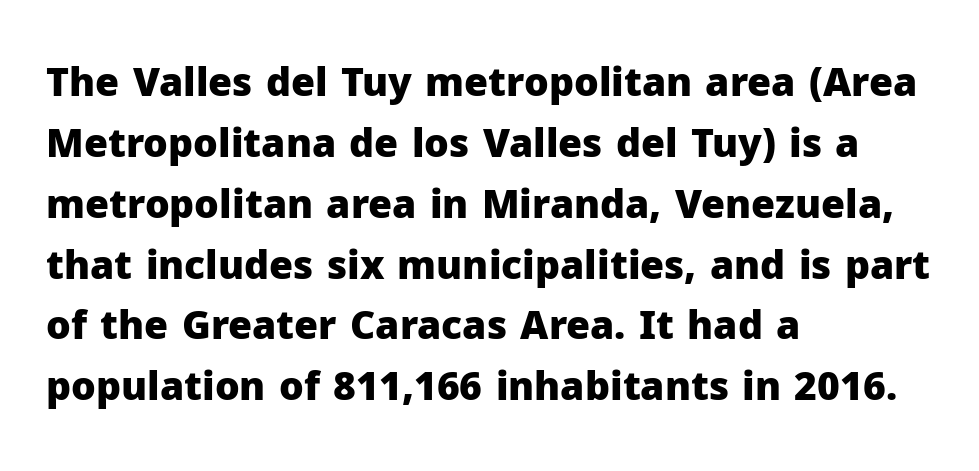
Each glyph is drawn with heavy, bold strokes. Think of a printed novel: that variable character pitch is what you see here. Compared with typical paragraphs, the rows here are spaced about the same. Letters rest on an invisible, unmarked baseline.
